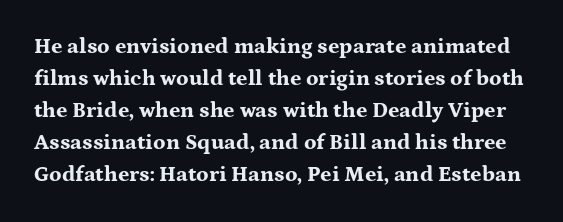
The image shows 22 px bold type, upright; set normal line spacing (1.46x), normal letter spacing, not underlined.
